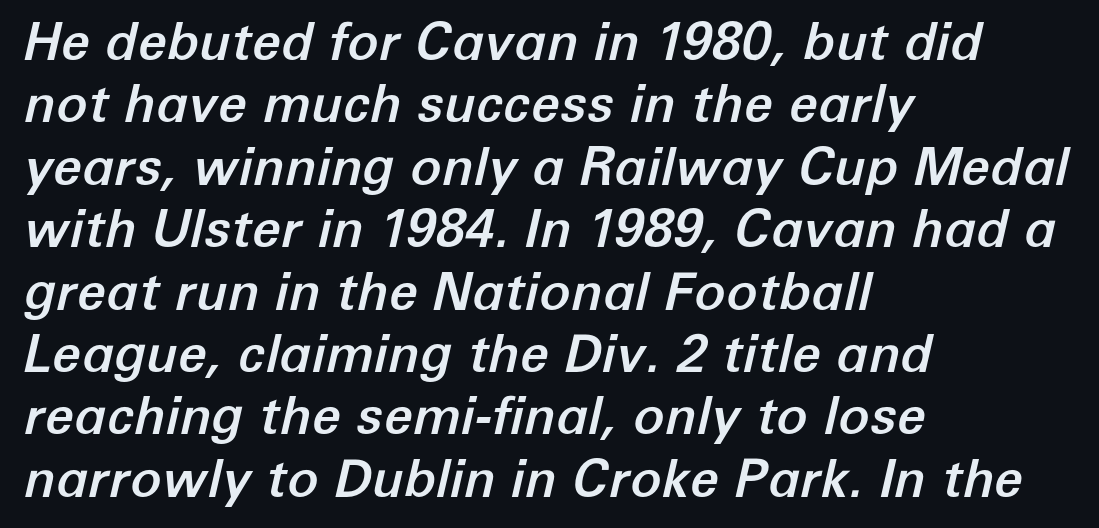
Q: Is the text italic (slanted)? A: Yes, it leans right by about 12 degrees.
Q: Is the text underlined? A: No.
Q: How is the paragraph aligned? A: Left-aligned.
Q: Is the spacing between letters normal or unusually wide? A: Normal.
Q: Width (condensed, normal, or wide)? A: Normal.
Q: Stroke contrast? A: Low.
Q: x-height? A: Medium.
Q: Monospaced? A: No.
